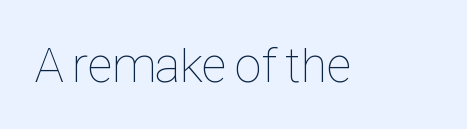
{"italic": "no", "bold": "no", "weight": "thin", "width": "condensed", "stroke_contrast": "low", "x_height": "medium", "monospaced": "no", "underline": "no", "letter_spacing": "normal", "letter_spacing_em": 0.0, "glyph_px": 50}
